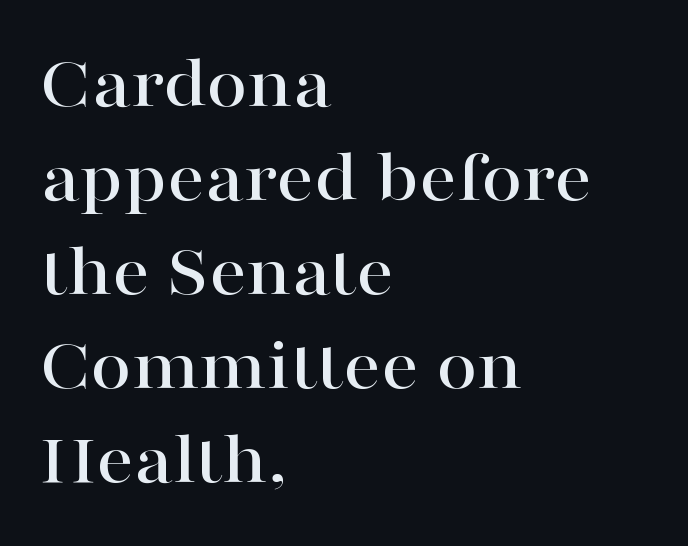
The image shows 74 px wide serif type, upright; set left-aligned, normal line spacing (1.27x), normal letter spacing, not underlined; high stroke contrast and a medium x-height.
